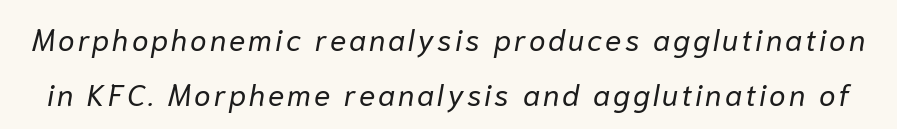
Q: Is the text bold? A: No.
Q: Is the text italic (slanted)? A: Yes, it leans right by about 10 degrees.
Q: Is the text underlined? A: No.
Q: Width (condensed, normal, or wide)? A: Normal.
Q: Stroke contrast? A: Low.
Q: x-height? A: Medium.
Q: Monospaced? A: No.
